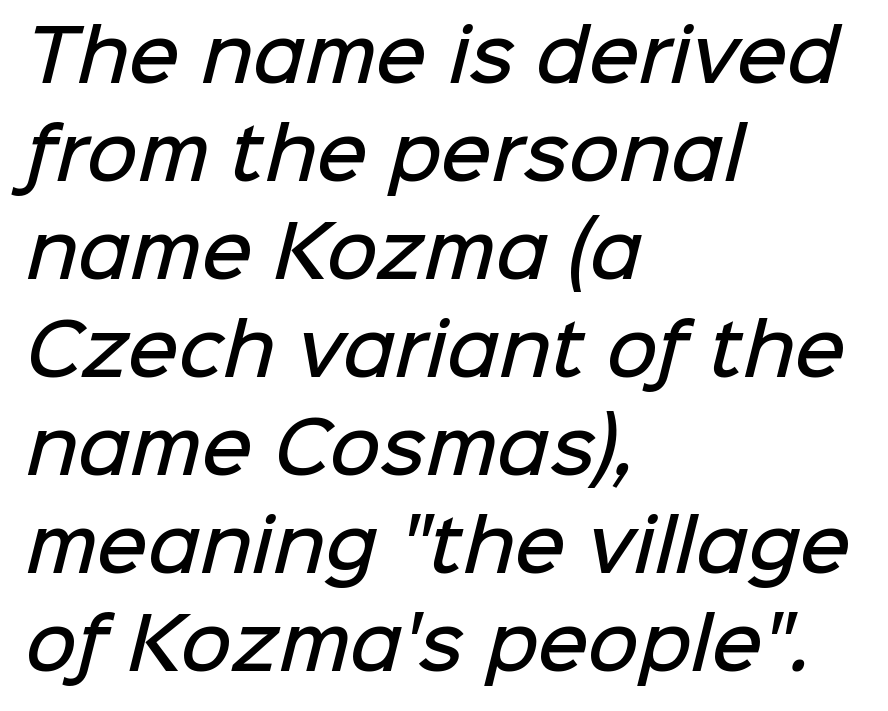
Character widths vary here, with narrow letters taking less room than wide ones. Descenders hang freely into open space. Standard letterfit; no display-style spreading of the glyphs. How would I describe the line gaps? Plain and ordinary. Typographic density is moderately raised because the face is semibold. This sample is left-justified, so line endings fall wherever the words run out.
